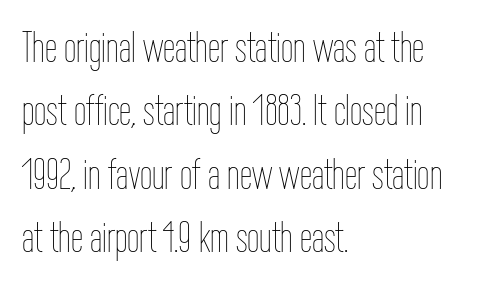
The letters look calm and open, with moderate or lighter stems. Rows of type keep a routine distance in the vertical direction. It's the straight-up-and-down kind of type. Students, note that the glyphs here touch the page at normal intervals. Note the varied advance widths — an 'i' is clearly narrower than an 'm'.
